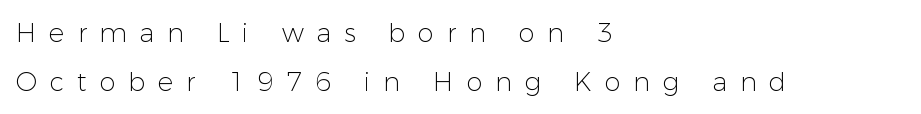
The image shows 26 px text type, upright; set left-aligned, line spacing 1.87x, unusually wide letter spacing (+0.49 em), not underlined.
